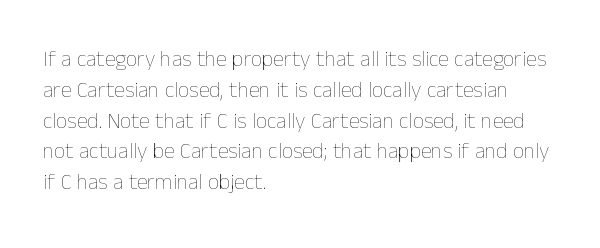
Q: Is the text bold? A: No.
Q: Is the text italic (slanted)? A: No, it is upright.
Q: Is the text underlined? A: No.
Q: How is the paragraph aligned? A: Left-aligned.
Q: Is the spacing between letters normal or unusually wide? A: Normal.
Q: Is the spacing between lines tight, normal or loose? A: Normal.
